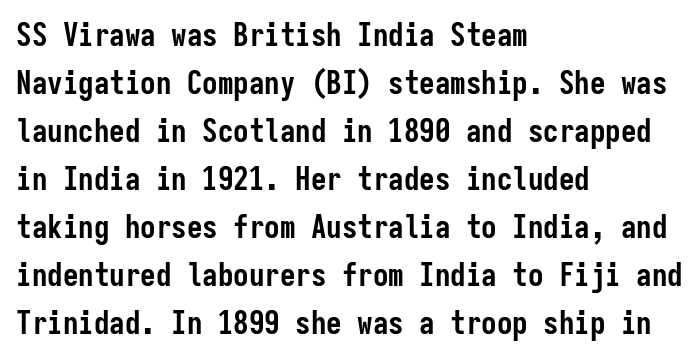
In CSS terms this would be text-align: left. Serif or sans? Sans — the stroke terminals are bare. This block has exactly the height ordinary leading produces. Style check: upright. There is no visible air inserted between adjacent glyphs. Fixed-width glyphs throughout — classic coding-font behaviour.
